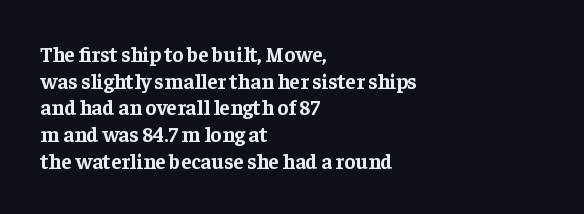
{"italic": "no", "bold": "yes", "underline": "no", "align": "left", "line_spacing": "normal", "line_spacing_ratio": 1.27, "letter_spacing": "normal", "letter_spacing_em": 0.0, "glyph_px": 21}
